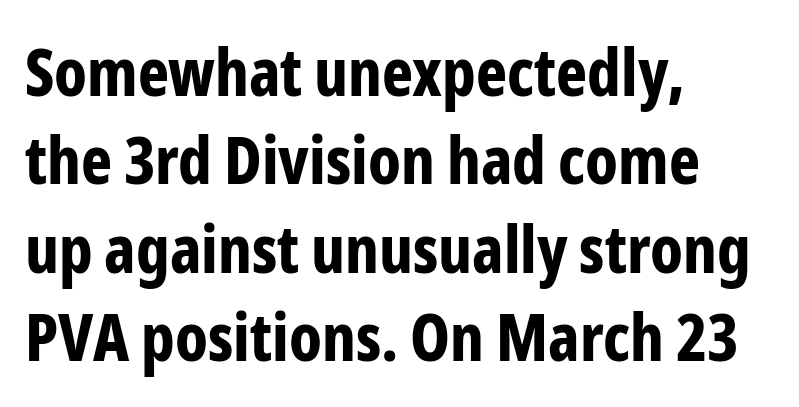
{"serif": "no", "italic": "no", "bold": "yes", "weight": "bold", "width": "condensed", "stroke_contrast": "low", "x_height": "medium", "monospaced": "no", "underline": "no", "align": "left", "line_spacing": "normal", "line_spacing_ratio": 1.34, "letter_spacing": "normal", "letter_spacing_em": 0.0, "glyph_px": 66}
